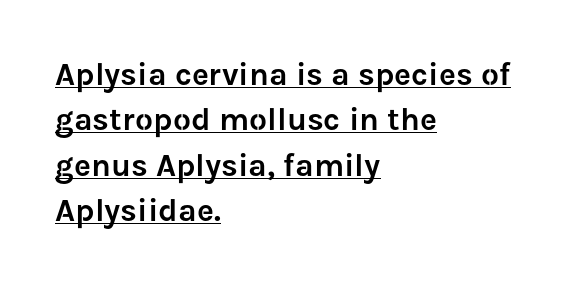
When letters stand straight like this, we call the style roman or upright. Each letter's strokes conclude bluntly, with no projecting serifs. Spacing between characters is what you'd get straight out of the box. The text block is weighted toward the left margin, trailing off unevenly rightward. Like a heading marked for emphasis, these lines bear an underscore.
